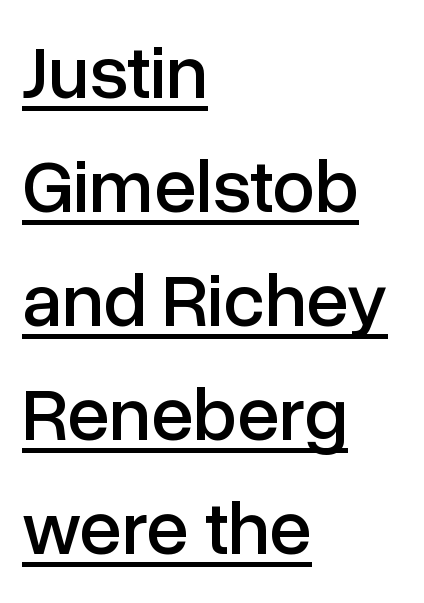
The image shows 76 px sans-serif type, upright; set left-aligned, normal line spacing (1.5x), normal letter spacing, underlined; low stroke contrast and a medium x-height.
